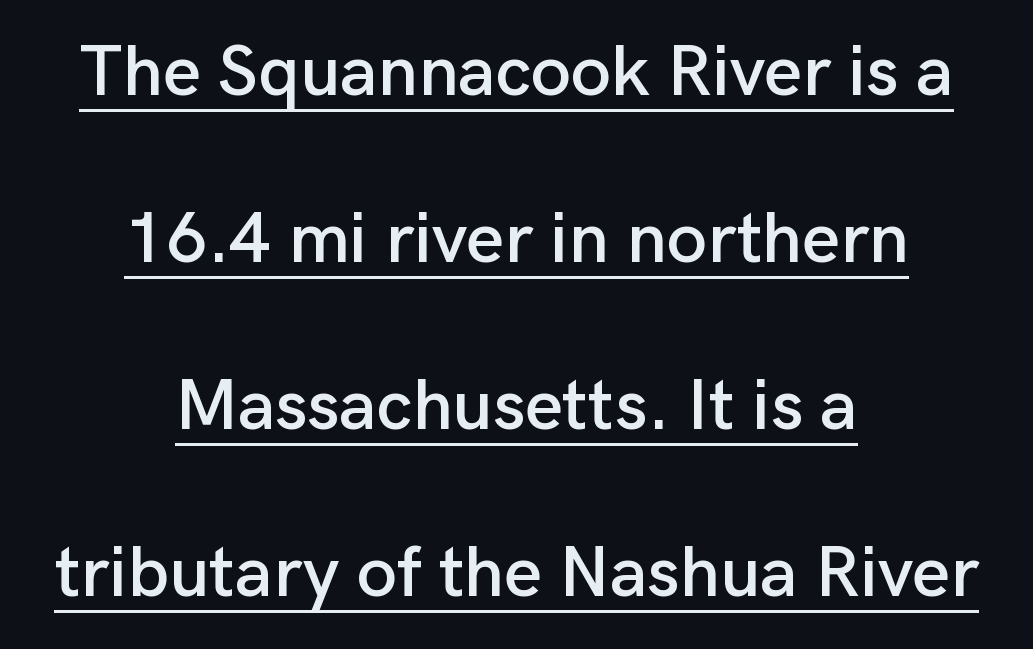
The lettering is marked with a stroke running underneath it. No feet cap the strokes, marking this as sans-serif type. These lines are centered, leaving both edges ragged. No italicization has been applied; the sample stays upright. The passage shown is typed in a proportional face where columns would drift. Regarding leading, the lines here are spaced well apart.
